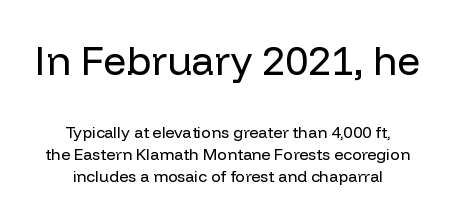
{"serif": "no", "italic": "no", "bold": "no", "weight": "regular", "width": "normal", "stroke_contrast": "low", "x_height": "medium", "monospaced": "no", "underline": "no", "align": "center", "line_spacing": "normal", "line_spacing_ratio": 1.38, "letter_spacing": "normal", "letter_spacing_em": 0.0, "larger_block": "first", "size_ratio": 2.5, "glyph_px": 40}
